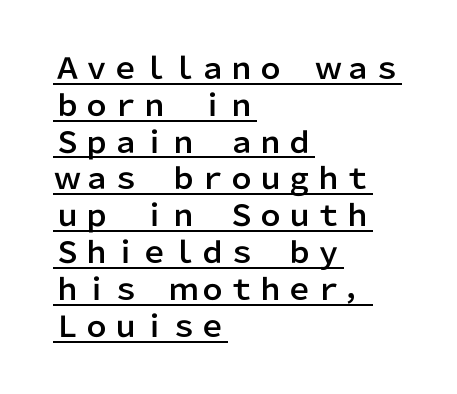
{"serif": "no", "italic": "no", "width": "normal", "stroke_contrast": "low", "x_height": "medium", "monospaced": "no", "underline": "yes", "align": "left", "line_spacing": "normal", "line_spacing_ratio": 1.27, "letter_spacing": "normal", "letter_spacing_em": 0.0, "glyph_px": 29}
